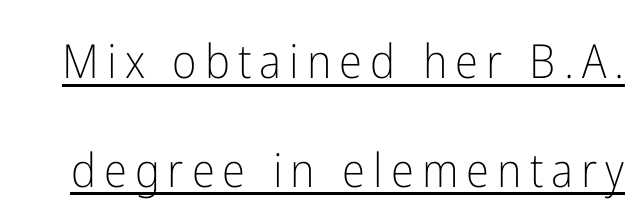
The face looks like a standard text weight, possibly lighter. Honestly, the underline is the first thing you notice here. A typesetter would call this proportional, since set widths differ per character. Serifs: no, the terminals of the letterforms are clean. Notice the wide empty band between every row — that's loose leading. This is roman type, the default non-slanted kind.
